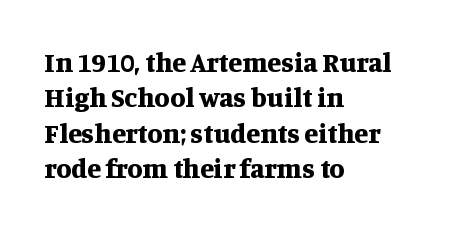
{"serif": "yes", "italic": "no", "bold": "yes", "weight": "bold", "width": "normal", "stroke_contrast": "medium", "x_height": "large", "monospaced": "no", "underline": "no", "align": "left", "line_spacing": "normal", "line_spacing_ratio": 1.26, "letter_spacing": "normal", "letter_spacing_em": 0.0, "glyph_px": 28}
